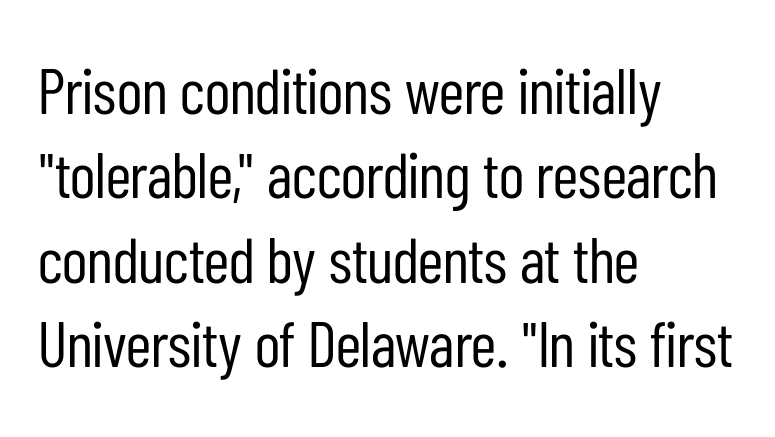
These lines sit exactly where default settings would place them. Just letters on the line, the space beneath them empty. The ragged edge is on the right, which tells us the setting is flush left. Vertical strokes here are truly vertical.
